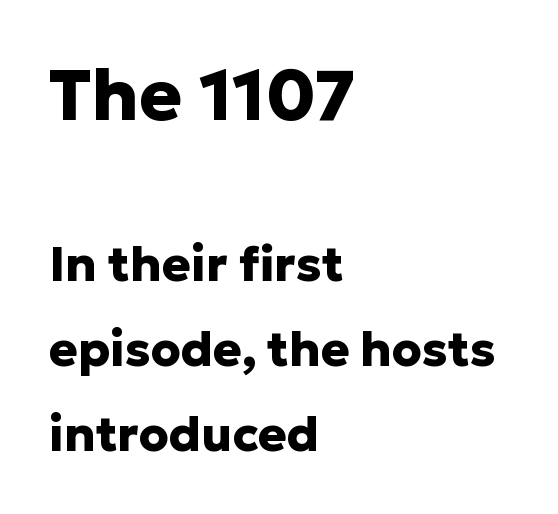
Look at the glyph heights: the upper group is clearly the bigger setting. How are the letters spaced? Ordinarily, with no added tracking. The typeface chosen for these lines omits serifs. This sample is left-justified, so line endings fall wherever the words run out. Typographic density is high because the face is bold.
